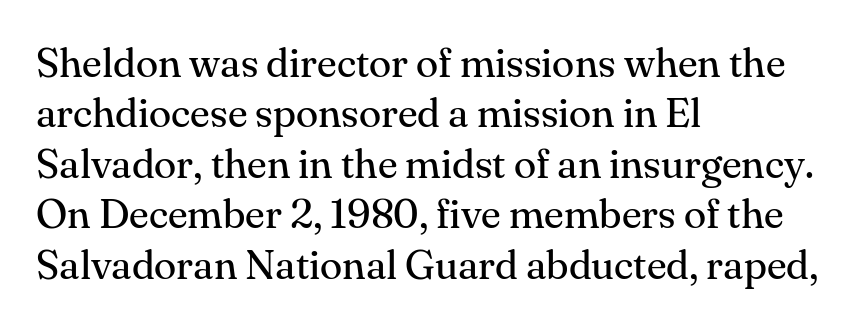
{"serif": "yes", "italic": "no", "bold": "no", "weight": "regular", "width": "normal", "stroke_contrast": "medium", "x_height": "small", "monospaced": "no", "underline": "no", "align": "left", "line_spacing_ratio": 1.23, "letter_spacing": "normal", "letter_spacing_em": 0.0, "glyph_px": 41}
